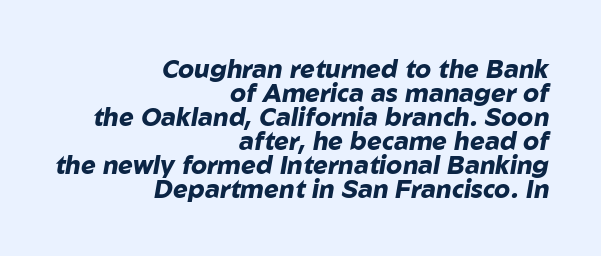
{"italic": "yes", "lean": "right", "slant_degrees": 10, "bold": "yes", "underline": "no", "align": "right", "line_spacing": "tight", "line_spacing_ratio": 0.96, "letter_spacing": "normal", "letter_spacing_em": 0.0, "glyph_px": 25}
